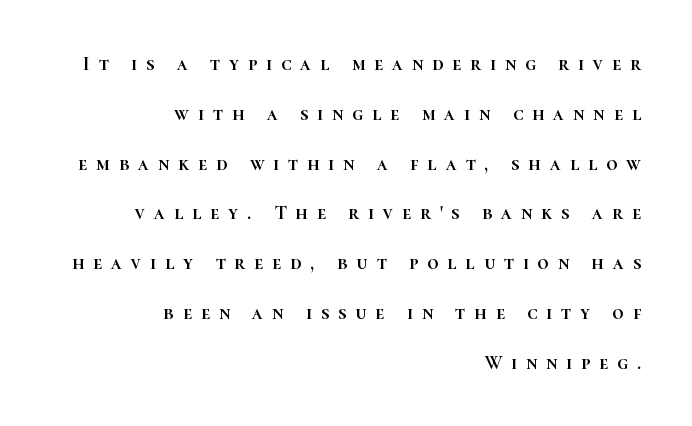
The image shows 20 px text type, upright; set right-aligned, loose line spacing (2.49x), unusually wide letter spacing (+0.44 em), not underlined.
